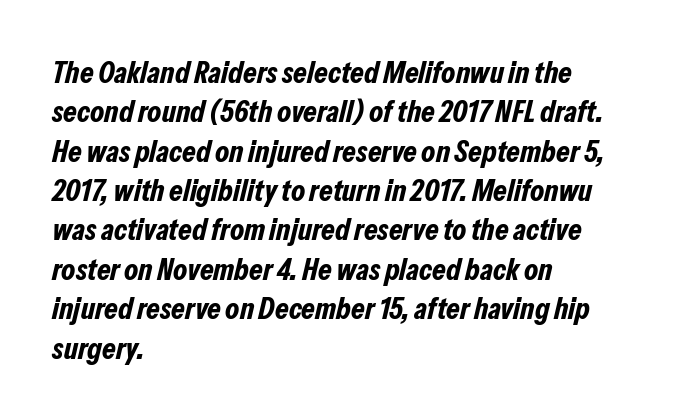
Q: Is the text bold? A: Yes.
Q: Is the text italic (slanted)? A: Yes, it leans right by about 13 degrees.
Q: Is the text underlined? A: No.
Q: How is the paragraph aligned? A: Left-aligned.
Q: Is the spacing between letters normal or unusually wide? A: Normal.
Q: Is the spacing between lines tight, normal or loose? A: Normal.
Q: Width (condensed, normal, or wide)? A: Condensed.
Q: Stroke contrast? A: Low.
Q: x-height? A: Medium.
Q: Monospaced? A: No.
